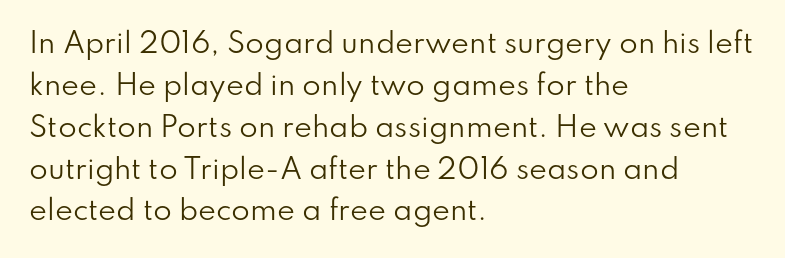
Q: Is the text bold? A: No.
Q: Is the text italic (slanted)? A: No, it is upright.
Q: Is the text underlined? A: No.
Q: How is the paragraph aligned? A: Left-aligned.
Q: Is the spacing between letters normal or unusually wide? A: Normal.
Q: Is the spacing between lines tight, normal or loose? A: Normal.
